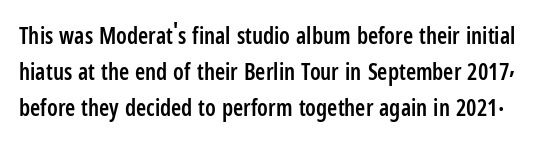
Q: Is the text bold? A: Semi-bold.
Q: Is the text italic (slanted)? A: No, it is upright.
Q: Is the text underlined? A: No.
Q: Is the spacing between letters normal or unusually wide? A: Normal.
Q: Is the spacing between lines tight, normal or loose? A: Normal.
